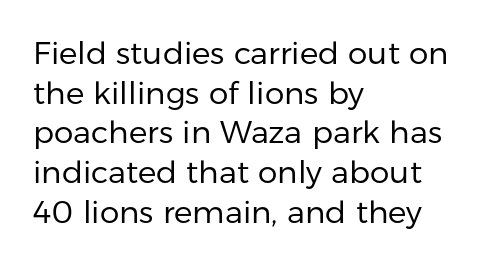
Q: Is the text bold? A: No.
Q: Is the text italic (slanted)? A: No, it is upright.
Q: Is the typeface a serif or a sans-serif typeface? A: Sans-serif.
Q: Is the text underlined? A: No.
Q: How is the paragraph aligned? A: Left-aligned.
Q: Is the spacing between letters normal or unusually wide? A: Normal.
Q: Is the spacing between lines tight, normal or loose? A: Normal.
Q: Width (condensed, normal, or wide)? A: Normal.
Q: Stroke contrast? A: Low.
Q: x-height? A: Medium.
Q: Monospaced? A: No.
